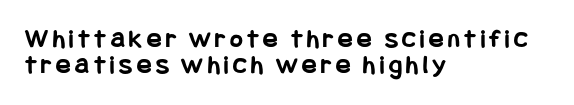
The image shows 27 px bold type, upright; set left-aligned, tight line spacing (0.98x), not underlined.
